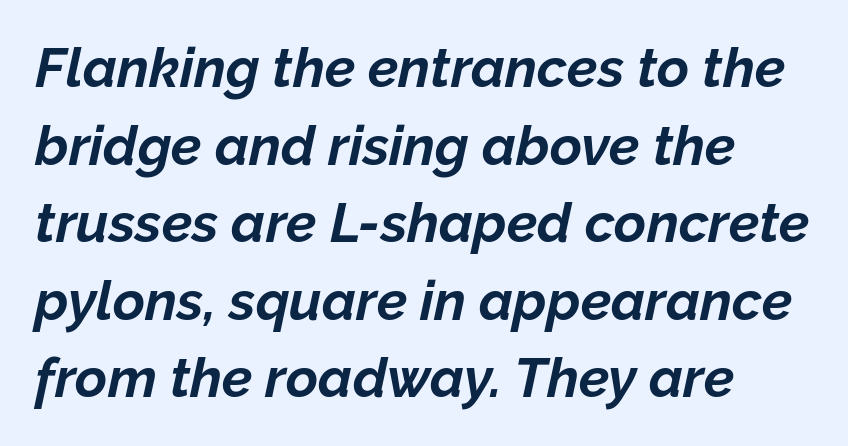
How would I describe the line gaps? Plain and ordinary. These lines keep a tight, regular rhythm from letter to letter. A student would call this left alignment; a typographer would say flush left, rag right. What weight is shown? A full bold with thick strokes. The strip under each line holds only bare page.
